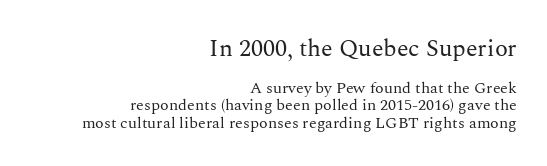
{"italic": "no", "bold": "no", "underline": "no", "align": "right", "line_spacing": "tight", "line_spacing_ratio": 1.1, "letter_spacing": "normal", "letter_spacing_em": 0.0, "larger_block": "first", "size_ratio": 1.5, "glyph_px": 24}
